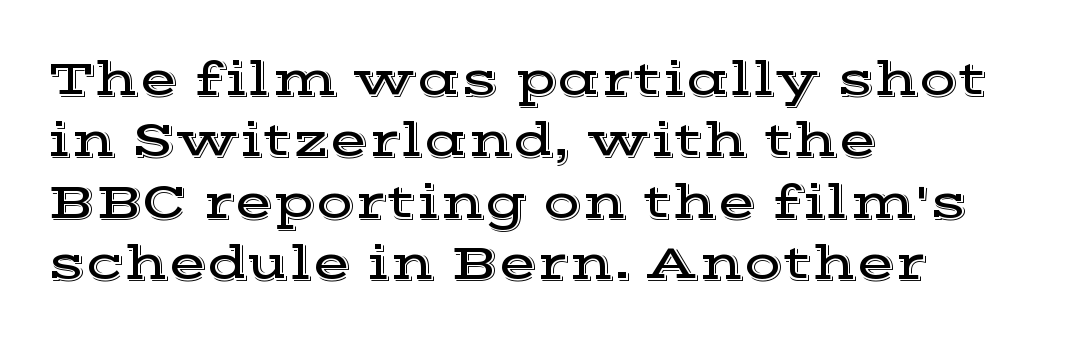
The image shows 50 px wide serif type, upright; set left-aligned, line spacing 1.23x, normal letter spacing, not underlined; a medium x-height.
